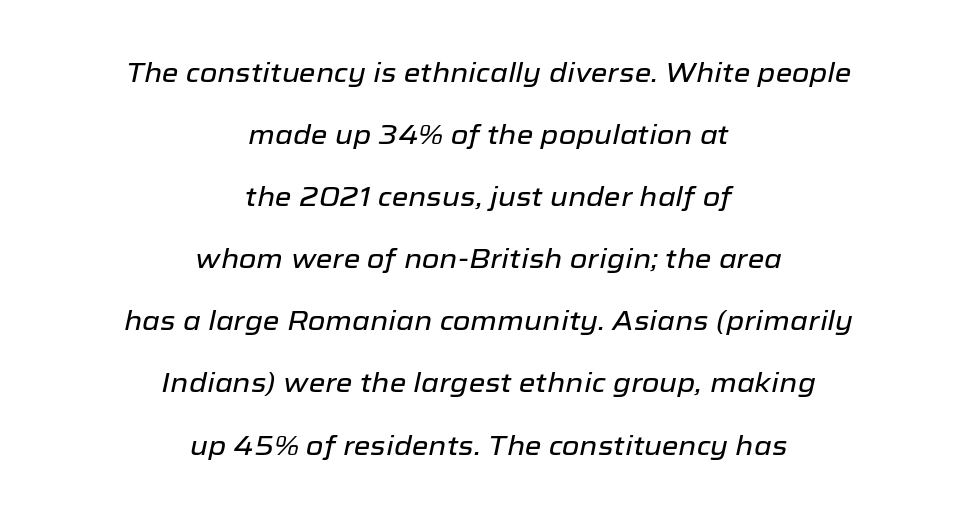
The image shows 27 px text type, italic (leaning right); set centered, loose line spacing (2.3x), normal letter spacing, not underlined.
